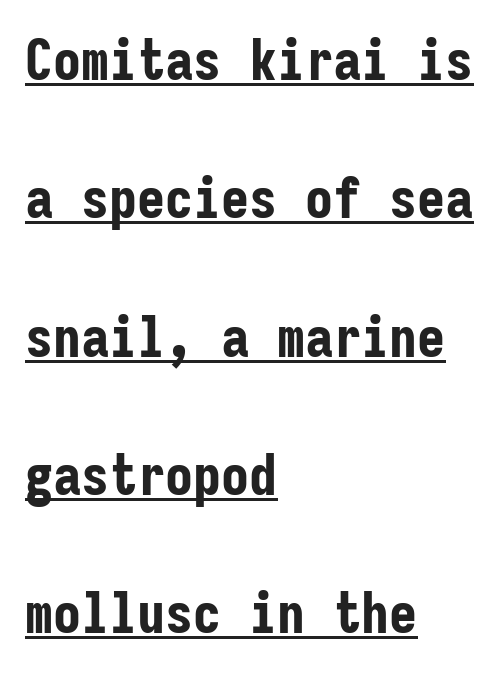
No italicization has been applied; the sample stays upright. Heavy-handed strokes throughout: this text is bold. Every word sits above its own underline. If you drew a ruler down the left edge, every line would touch it.
